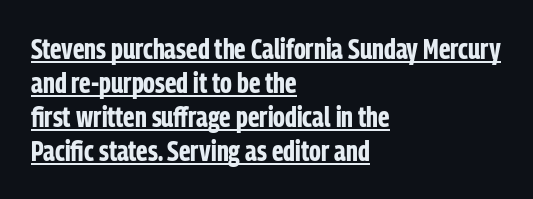
Q: Is the text bold? A: Yes.
Q: Is the text italic (slanted)? A: No, it is upright.
Q: Is the typeface a serif or a sans-serif typeface? A: Sans-serif.
Q: Is the text underlined? A: Yes.
Q: How is the paragraph aligned? A: Left-aligned.
Q: Is the spacing between letters normal or unusually wide? A: Normal.
Q: Width (condensed, normal, or wide)? A: Condensed.
Q: Stroke contrast? A: Low.
Q: x-height? A: Medium.
Q: Monospaced? A: No.
